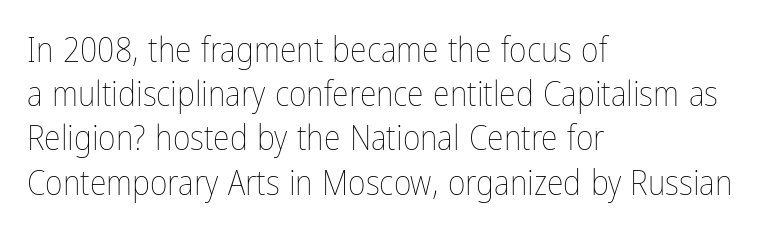
Q: Is the text bold? A: No.
Q: Is the text italic (slanted)? A: No, it is upright.
Q: Is the text underlined? A: No.
Q: How is the paragraph aligned? A: Left-aligned.
Q: Is the spacing between letters normal or unusually wide? A: Normal.
Q: Is the spacing between lines tight, normal or loose? A: Normal.
Q: Width (condensed, normal, or wide)? A: Condensed.
Q: Stroke contrast? A: Low.
Q: x-height? A: Medium.
Q: Monospaced? A: No.
